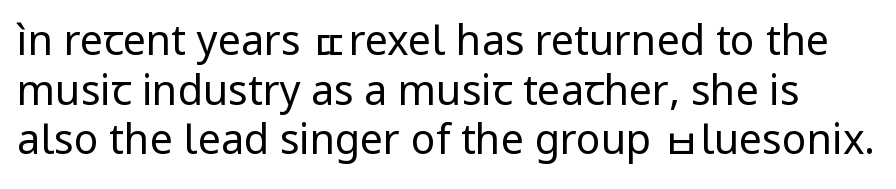
{"serif": "no", "italic": "no", "bold": "no", "weight": "regular", "width": "normal", "stroke_contrast": "low", "x_height": "medium", "monospaced": "no", "underline": "no", "line_spacing_ratio": 1.21, "letter_spacing": "normal", "letter_spacing_em": 0.0, "glyph_px": 41}
